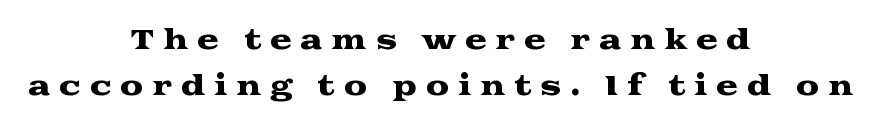
These lines were composed using upright roman letters. Unmarked baselines from the first word to the last. The type is letterspaced generously, with wide tracking. Where is the straight margin? There isn't one; the lines are centered.
